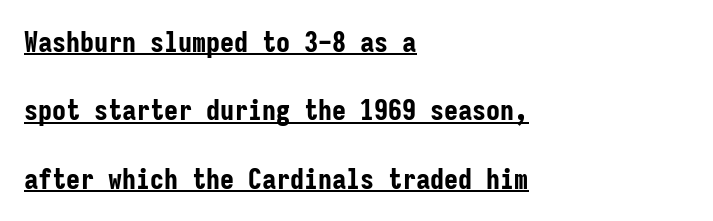
{"serif": "no", "italic": "no", "bold": "yes", "weight": "bold", "width": "condensed", "stroke_contrast": "low", "x_height": "medium", "monospaced": "yes", "underline": "yes", "align": "left", "line_spacing": "loose", "line_spacing_ratio": 2.44, "letter_spacing": "normal", "letter_spacing_em": 0.0, "glyph_px": 28}
